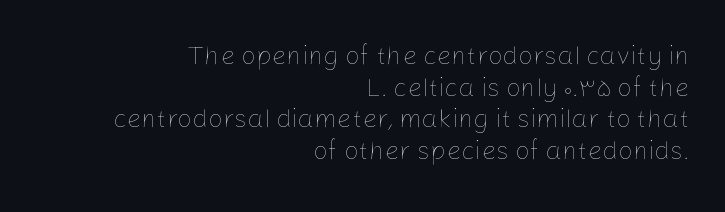
The image shows 26 px text type, upright; set right-aligned, line spacing 1.22x, normal letter spacing, not underlined.
